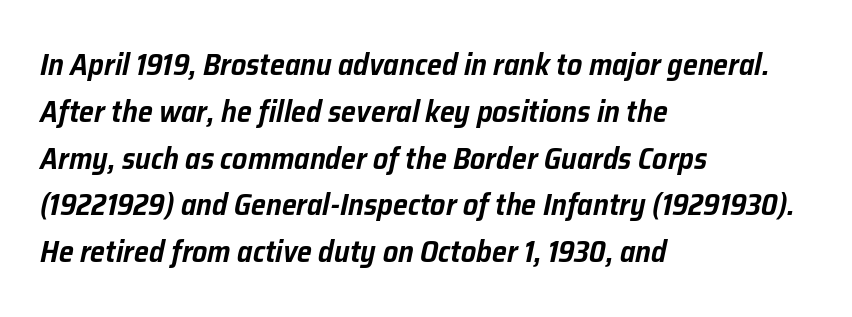
{"italic": "yes", "lean": "right", "slant_degrees": 12, "width": "normal", "stroke_contrast": "low", "x_height": "medium", "monospaced": "no", "underline": "no", "align": "left", "line_spacing": "normal", "line_spacing_ratio": 1.56, "letter_spacing": "normal", "letter_spacing_em": 0.0, "glyph_px": 30}
